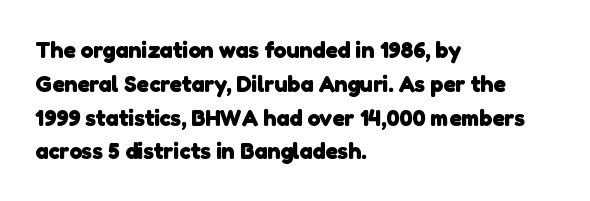
Q: Is the text bold? A: Yes.
Q: Is the text underlined? A: No.
Q: How is the paragraph aligned? A: Left-aligned.
Q: Is the spacing between letters normal or unusually wide? A: Normal.
Q: Is the spacing between lines tight, normal or loose? A: Normal.
